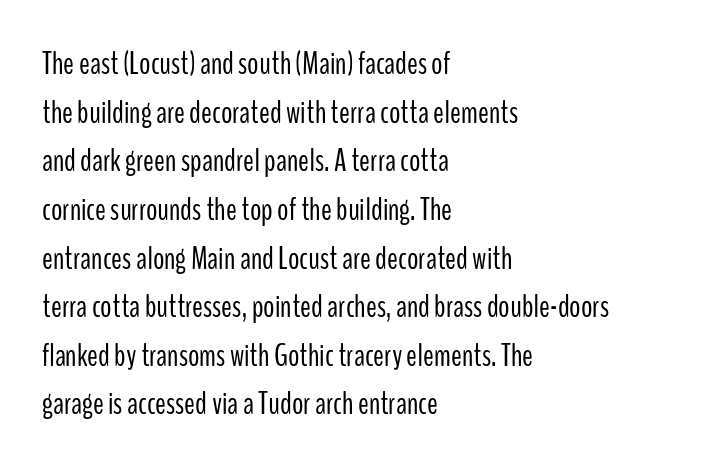
The letters look calm and open, with moderate or lighter stems. How would I describe the line gaps? Plain and ordinary. Looks like regular typesetting: each glyph gets only the width it needs. Line beginnings align vertically; line endings do not. Honestly, there is no underline to notice here at all.
